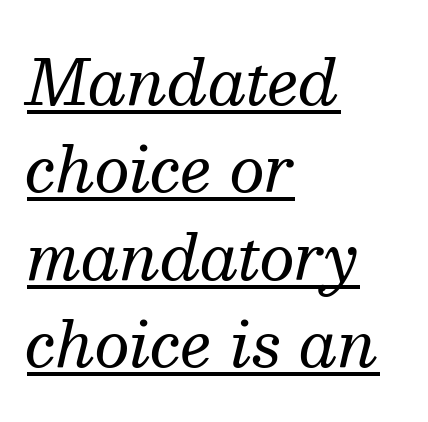
Vertically, the passage feels balanced, rows spaced as you'd expect. Each stroke keeps to a modest, everyday thickness or less. Standard letterfit; no display-style spreading of the glyphs. Reading down the block, your eye returns to a fixed left position each line. The face used here is proportionally spaced, like ordinary book or web type. Does the lettering tilt? It does — this is italic.
